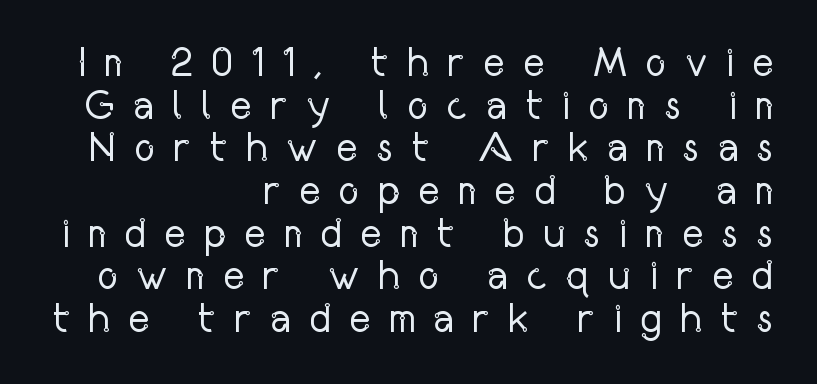
Students, observe: this is what under-led, compact text looks like. Lines of text with bare space underneath. The face looks like a standard text weight, possibly lighter. Posture: vertical.
